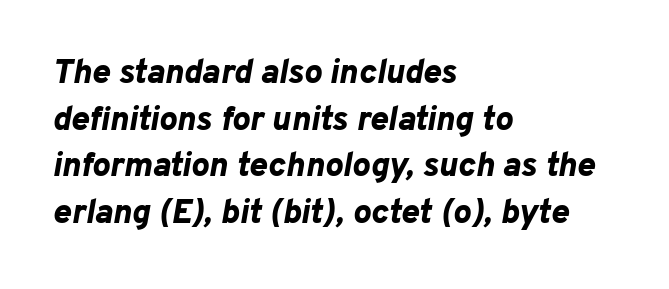
The image shows 34 px bold type, italic (leaning right); set left-aligned, normal line spacing (1.37x), normal letter spacing, not underlined; low stroke contrast and a medium x-height.
